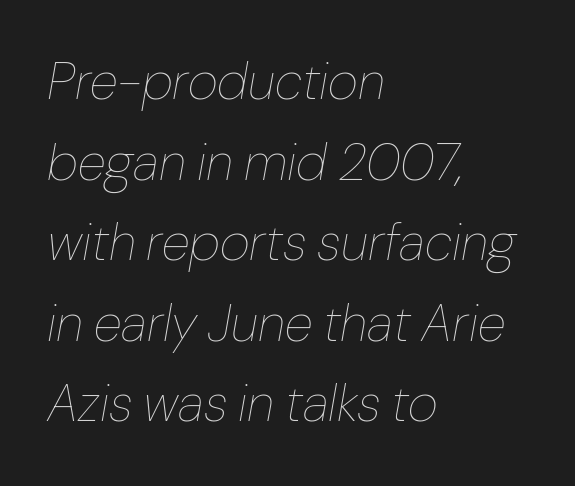
The image shows 52 px thin type, italic (leaning right); set left-aligned, normal line spacing (1.55x), normal letter spacing, not underlined; low stroke contrast and a medium x-height.
